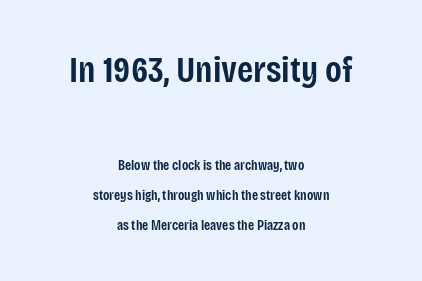
The image shows 37 px semibold, condensed sans-serif type, upright; set centered, loose line spacing (2.14x), normal letter spacing, not underlined; the first (top) block is 2.64x larger; low stroke contrast and a large x-height.
